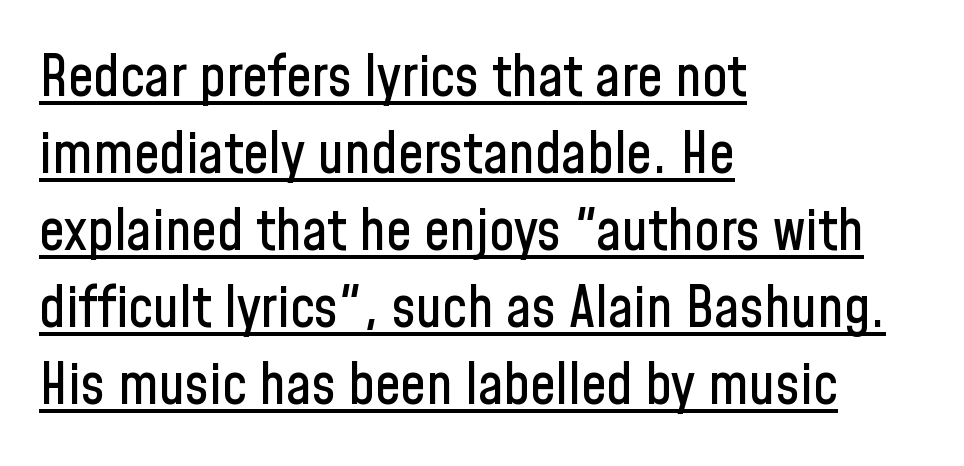
{"serif": "no", "italic": "no", "width": "condensed", "stroke_contrast": "low", "x_height": "medium", "monospaced": "no", "underline": "yes", "align": "left", "line_spacing": "normal", "line_spacing_ratio": 1.35, "letter_spacing": "normal", "letter_spacing_em": 0.0, "glyph_px": 57}
